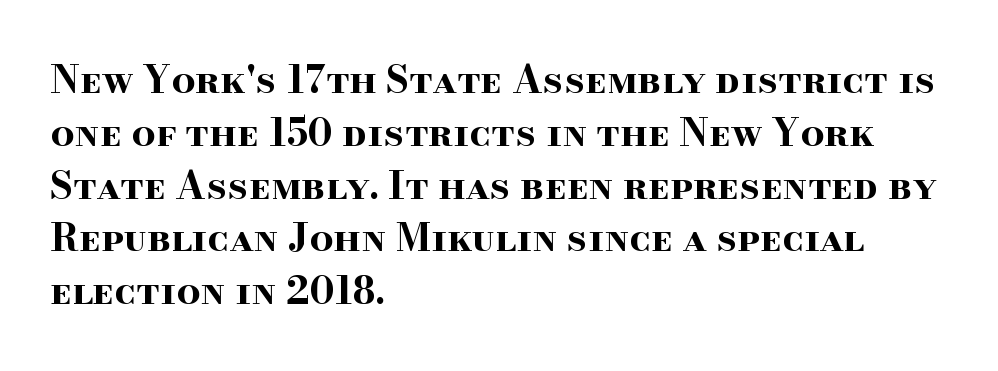
The image shows 38 px bold, wide serif type, upright; set left-aligned, normal line spacing (1.39x), normal letter spacing, not underlined; high stroke contrast and a small x-height.
